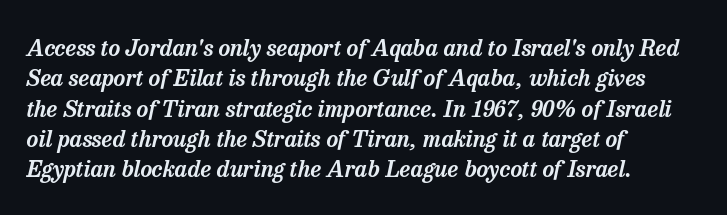
Each row of text sits above clean, open space. The face used here is rendered with its standard letterfit. Reading down the block, your eye returns to a fixed left position each line. The whole block is typeset with a tilt. Quick note: interline space is typical.
